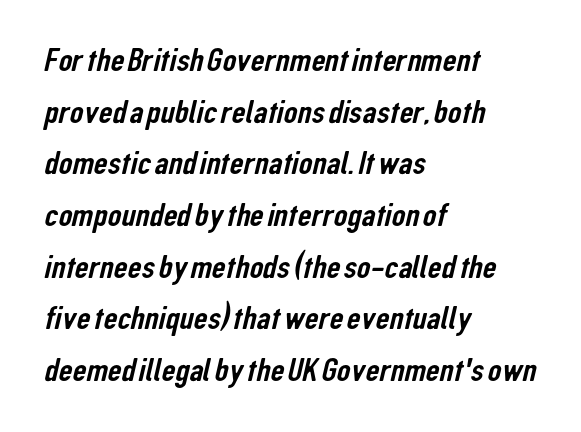
Q: Is the typeface a serif or a sans-serif typeface? A: Sans-serif.
Q: Is the text underlined? A: No.
Q: How is the paragraph aligned? A: Left-aligned.
Q: Is the spacing between letters normal or unusually wide? A: Normal.
Q: Is the spacing between lines tight, normal or loose? A: Normal.
Q: Width (condensed, normal, or wide)? A: Condensed.
Q: Stroke contrast? A: Low.
Q: x-height? A: Medium.
Q: Monospaced? A: No.
